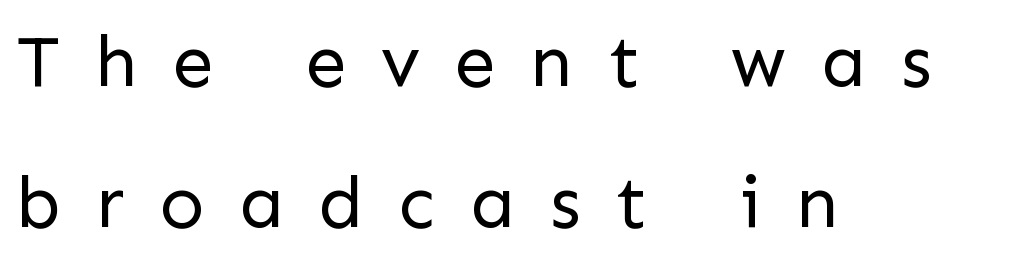
{"serif": "no", "italic": "no", "bold": "no", "weight": "regular", "width": "normal", "stroke_contrast": "low", "x_height": "medium", "monospaced": "no", "underline": "no", "align": "left", "line_spacing": "loose", "line_spacing_ratio": 1.91, "letter_spacing": "wide", "letter_spacing_em": 0.47, "glyph_px": 74}
